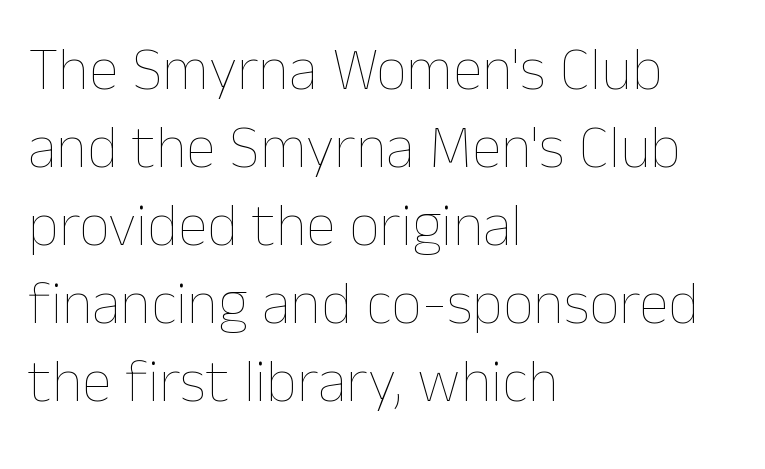
{"italic": "no", "bold": "no", "weight": "thin", "width": "normal", "stroke_contrast": "low", "x_height": "medium", "monospaced": "no", "underline": "no", "align": "left", "line_spacing": "normal", "line_spacing_ratio": 1.3, "letter_spacing": "normal", "letter_spacing_em": 0.0, "glyph_px": 60}
